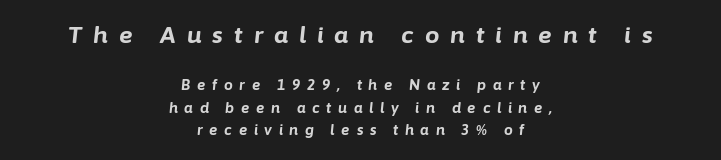
The font's italic variant was chosen for this text. Check under the words: just untouched page. The designer left line spacing at the default. The paragraph has two soft edges and a firm central axis.
